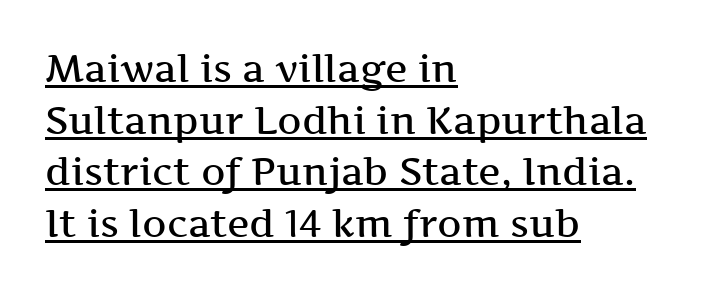
Reading down the column, the eye jumps a familiar distance to each next line. The letterforms sit shoulder to shoulder at normal distance. You can see a thin bar hugging the bottom of the glyphs. Do the characters align in a grid? No, the font is proportional. Emphasis by weight is partial: semibold.
